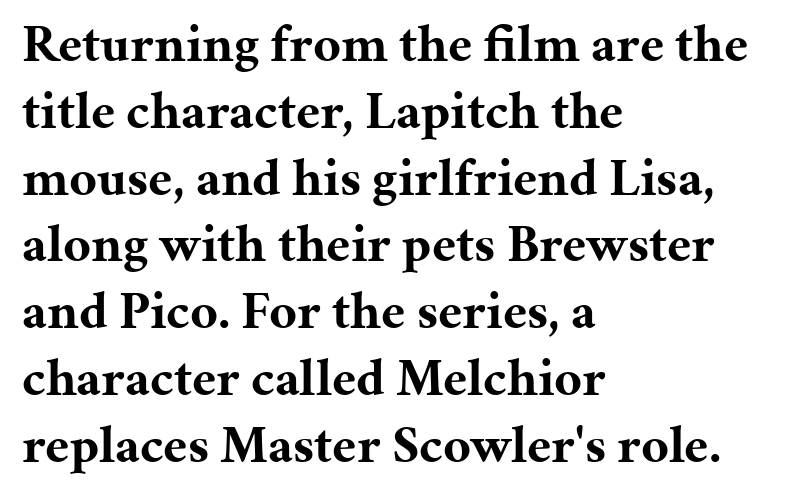
Q: Is the text bold? A: Yes.
Q: Is the text italic (slanted)? A: No, it is upright.
Q: Is the typeface a serif or a sans-serif typeface? A: Serif.
Q: Is the text underlined? A: No.
Q: How is the paragraph aligned? A: Left-aligned.
Q: Is the spacing between letters normal or unusually wide? A: Normal.
Q: Is the spacing between lines tight, normal or loose? A: Normal.
Q: Width (condensed, normal, or wide)? A: Normal.
Q: Stroke contrast? A: Medium.
Q: x-height? A: Medium.
Q: Monospaced? A: No.
